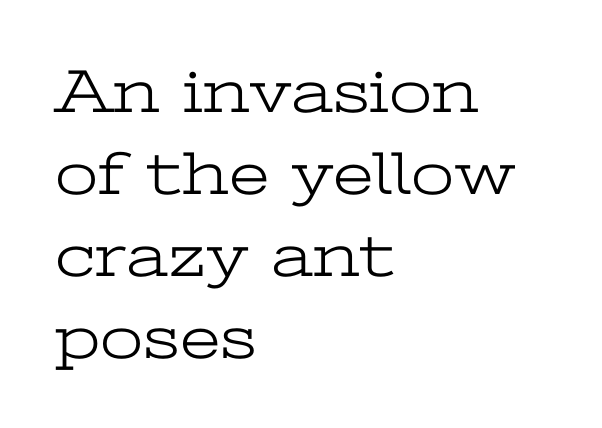
Examine the stroke ends and you'll spot serifs. Think of a printed novel: that variable character pitch is what you see here. The glyphs are unaccompanied by any horizontal stroke below them. Notice how the passage keeps a crisp vertical edge on the left only. This sample uses plain, unmodified letter spacing.
